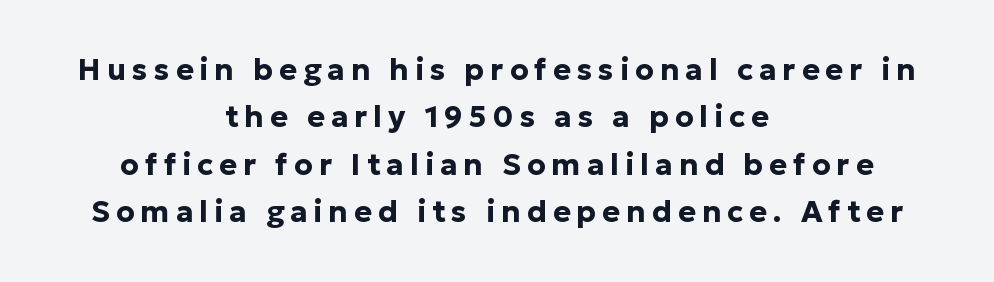
Q: Is the text bold? A: Yes.
Q: Is the text italic (slanted)? A: No, it is upright.
Q: Is the typeface a serif or a sans-serif typeface? A: Sans-serif.
Q: Is the text underlined? A: No.
Q: How is the paragraph aligned? A: Centered.
Q: Is the spacing between letters normal or unusually wide? A: Unusually wide.
Q: Is the spacing between lines tight, normal or loose? A: Normal.
Q: Width (condensed, normal, or wide)? A: Normal.
Q: Stroke contrast? A: Low.
Q: x-height? A: Medium.
Q: Monospaced? A: No.
